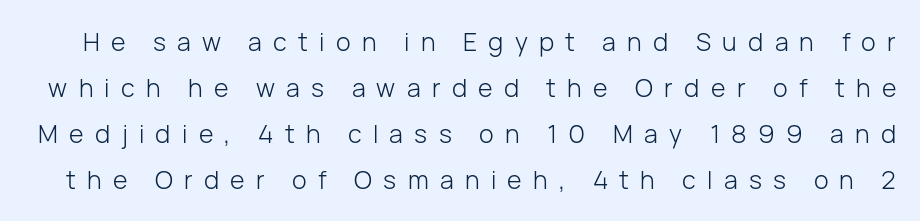
The image shows 25 px text type, upright; set line spacing 1.84x, unusually wide letter spacing (+0.45 em), not underlined.
